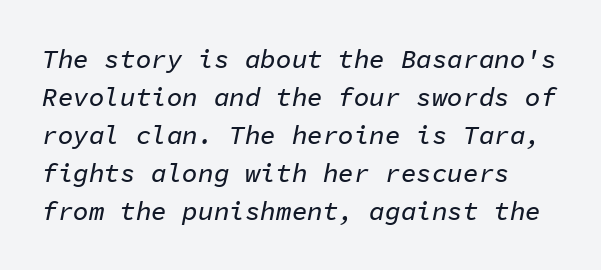
These lines keep a tight, regular rhythm from letter to letter. Notice how the stems are inclined rather than vertical — that's the hallmark of italics. The passage shown stacks its lines at a standard gap. The baseline area is clear.
